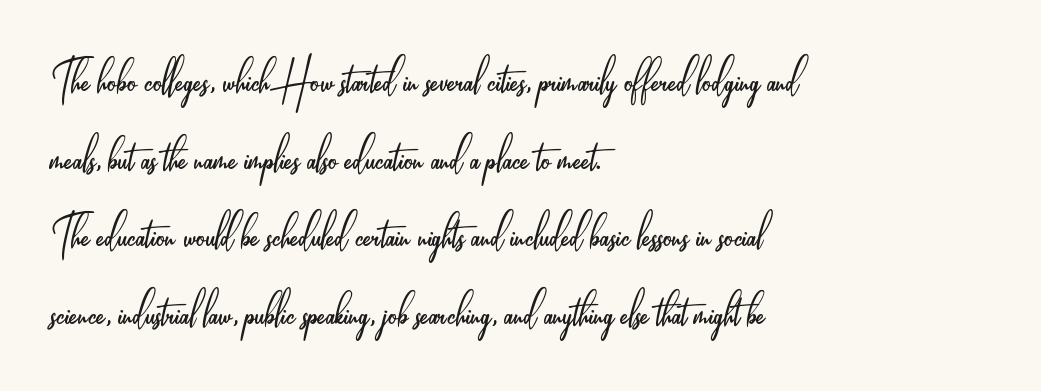
Q: Is the text bold? A: No.
Q: Is the text italic (slanted)? A: Yes.
Q: Is the typeface a serif or a sans-serif typeface? A: Sans-serif.
Q: Is the text underlined? A: No.
Q: How is the paragraph aligned? A: Left-aligned.
Q: Is the spacing between letters normal or unusually wide? A: Normal.
Q: Is the spacing between lines tight, normal or loose? A: Normal.
Q: Width (condensed, normal, or wide)? A: Condensed.
Q: Stroke contrast? A: Low.
Q: x-height? A: Small.
Q: Monospaced? A: No.
